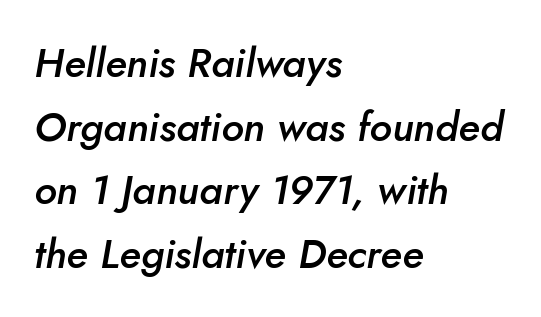
The image shows 41 px semibold type, italic (leaning right); set left-aligned, normal line spacing (1.55x), normal letter spacing, not underlined; low stroke contrast and a small x-height.
